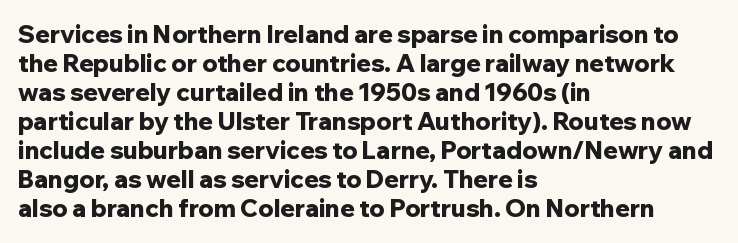
Bold? Absolutely — the strokes are thick and heavy. These lines are set flush left with a ragged right edge. Each row of text sits above clean, open space. There is no visible air inserted between adjacent glyphs. The type sits square on the baseline with zero lean.
